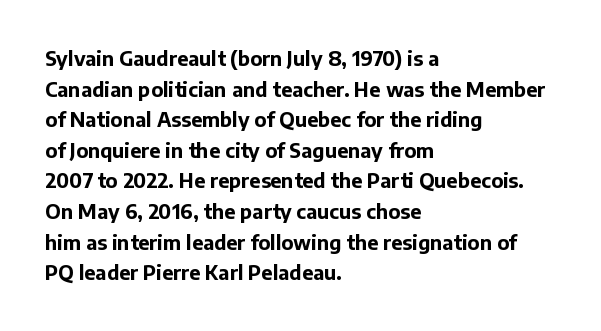
{"italic": "no", "bold": "yes", "underline": "no", "align": "left", "line_spacing": "normal", "line_spacing_ratio": 1.53, "letter_spacing": "normal", "letter_spacing_em": 0.0, "glyph_px": 20}
